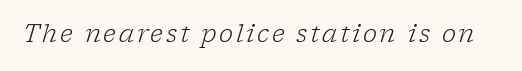
Emphasis-style slanted type is in use. Weight: regular or lighter. This rendering features lettering with no underline.
